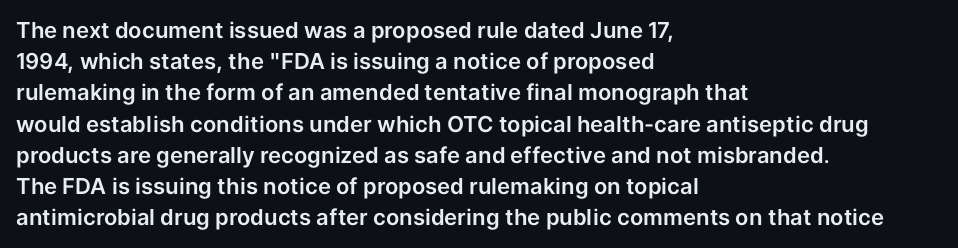
Q: Is the text italic (slanted)? A: No, it is upright.
Q: Is the text underlined? A: No.
Q: How is the paragraph aligned? A: Left-aligned.
Q: Is the spacing between letters normal or unusually wide? A: Normal.
Q: Is the spacing between lines tight, normal or loose? A: Normal.
